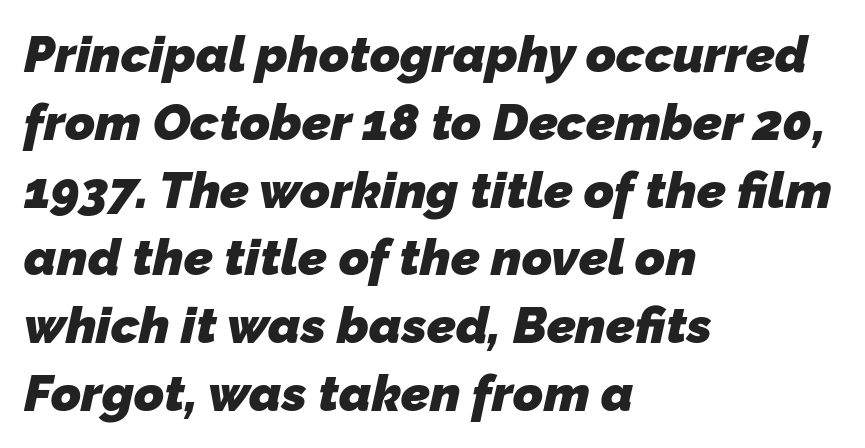
The image shows 51 px heavy sans-serif type; set left-aligned, normal line spacing (1.33x), normal letter spacing, not underlined; low stroke contrast and a medium x-height.
